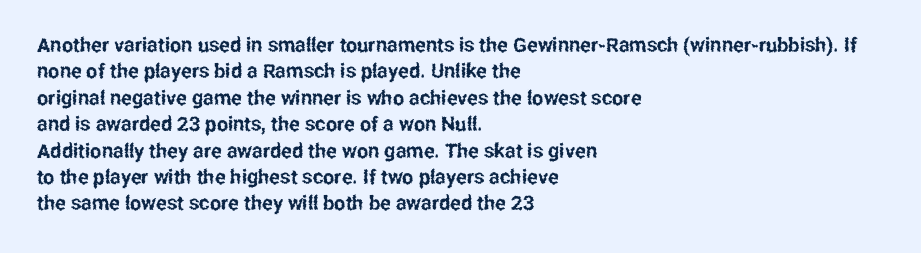
The image shows 20 px text type, upright; set left-aligned, normal line spacing (1.32x), normal letter spacing, not underlined.
